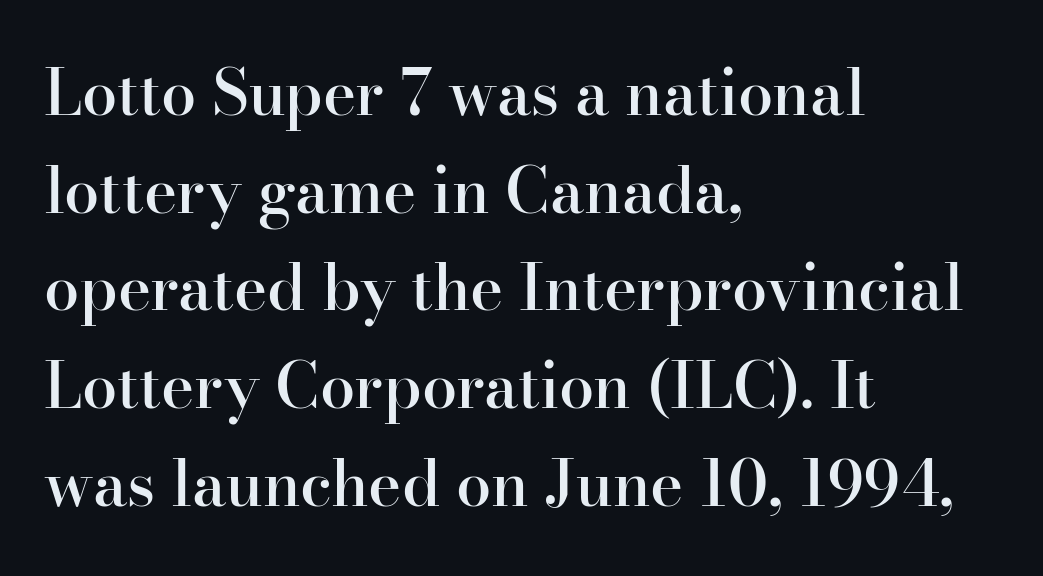
The image shows 63 px semibold serif type, upright; set left-aligned, normal line spacing (1.55x), normal letter spacing, not underlined; high stroke contrast and a small x-height.
